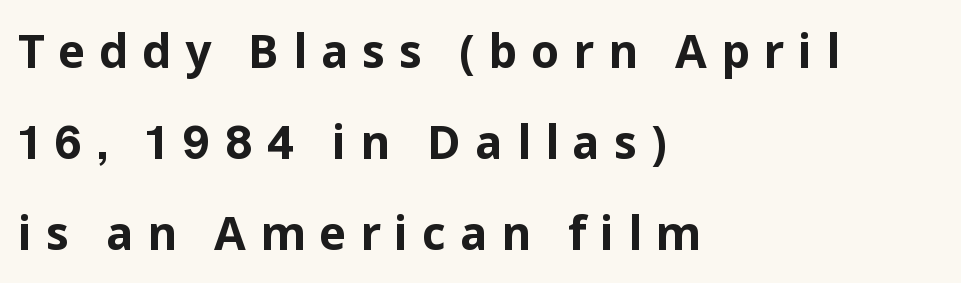
The image shows 46 px bold sans-serif type, upright; set left-aligned, loose line spacing (1.98x), unusually wide letter spacing (+0.3 em), not underlined; low stroke contrast and a medium x-height.
